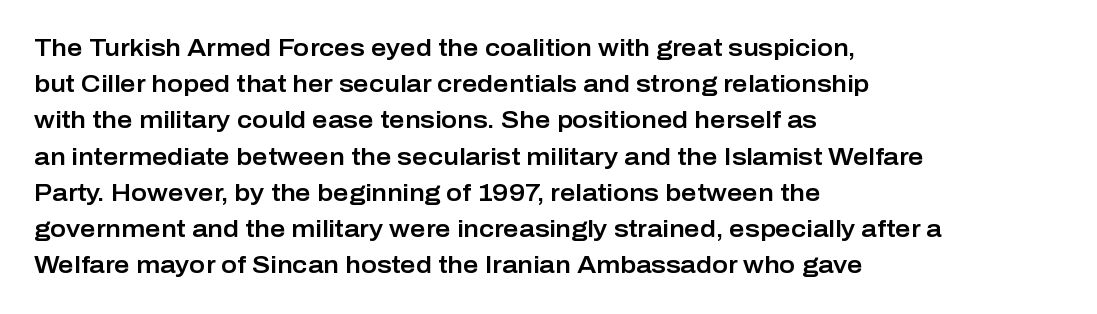
The image shows 24 px text type, upright; set left-aligned, normal line spacing (1.51x), normal letter spacing, not underlined.
